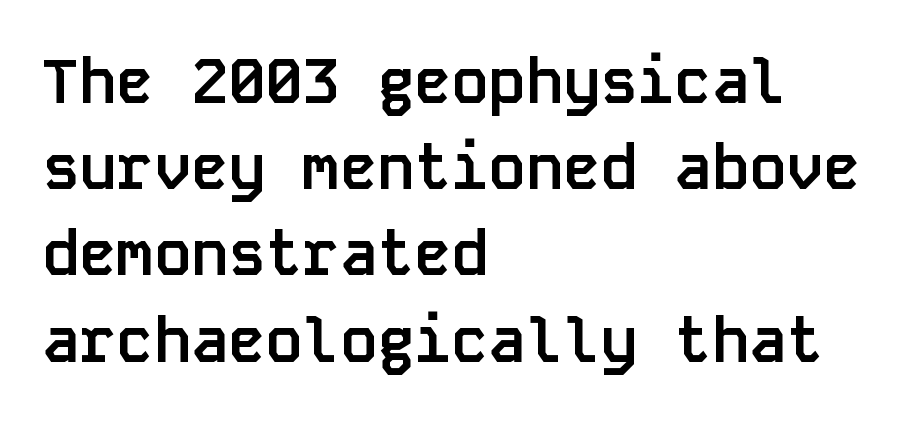
{"serif": "no", "italic": "no", "bold": "yes", "weight": "semibold", "width": "normal", "stroke_contrast": "low", "x_height": "large", "monospaced": "yes", "underline": "no", "align": "left", "line_spacing": "normal", "line_spacing_ratio": 1.39, "letter_spacing": "normal", "letter_spacing_em": 0.0, "glyph_px": 62}
